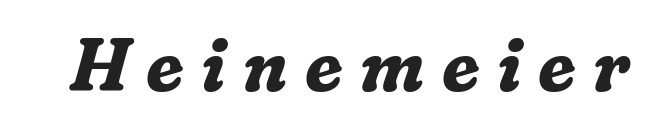
The image shows 75 px bold serif type, italic (leaning right); set unusually wide letter spacing (+0.23 em), not underlined; low stroke contrast and a medium x-height.
